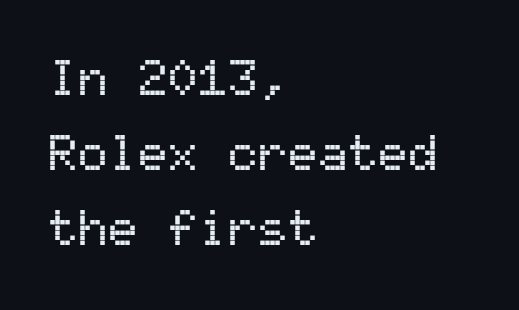
The image shows 50 px sans-serif type, upright, monospaced; set left-aligned, normal line spacing (1.5x), normal letter spacing, not underlined; medium stroke contrast and a medium x-height.
